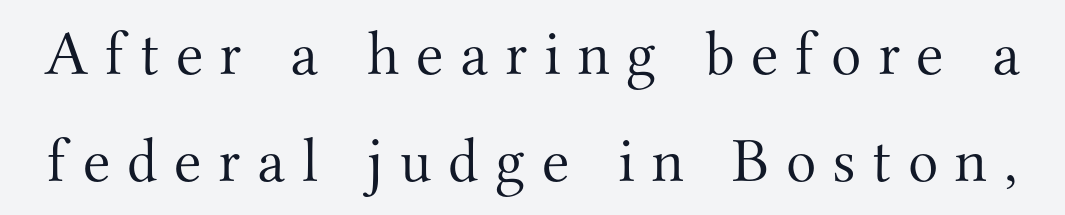
The image shows 63 px light serif type, upright; set normal line spacing (1.7x), unusually wide letter spacing (+0.26 em), not underlined; medium stroke contrast and a small x-height.
